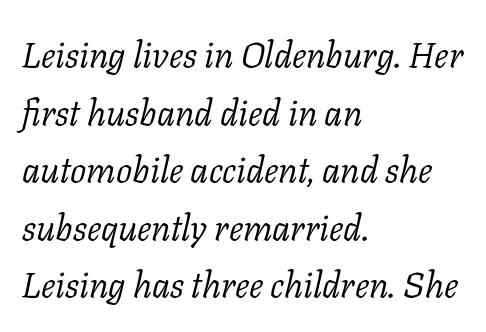
In terms of posture, this sample is oblique. The lines in this sample share a left origin and differ only in where they stop. The rendering uses natural spacing where letterforms have individual widths. This is serif lettering, the kind often seen in printed books. No heavy texture on the line: the type isn't bold. What's the leading like? Ordinary, nothing unusual.
